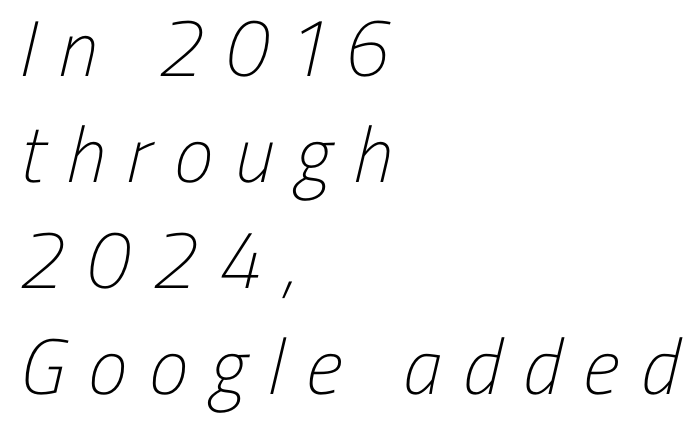
Q: Is the text bold? A: No.
Q: Is the typeface a serif or a sans-serif typeface? A: Sans-serif.
Q: Is the text underlined? A: No.
Q: How is the paragraph aligned? A: Left-aligned.
Q: Is the spacing between letters normal or unusually wide? A: Unusually wide.
Q: Is the spacing between lines tight, normal or loose? A: Normal.
Q: Width (condensed, normal, or wide)? A: Condensed.
Q: Stroke contrast? A: Low.
Q: x-height? A: Medium.
Q: Monospaced? A: No.
